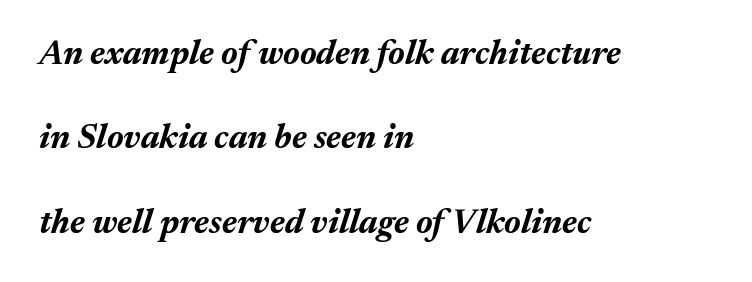
The image shows 34 px bold type, italic (leaning right); set left-aligned, loose line spacing (2.48x), normal letter spacing, not underlined; medium stroke contrast and a medium x-height.
